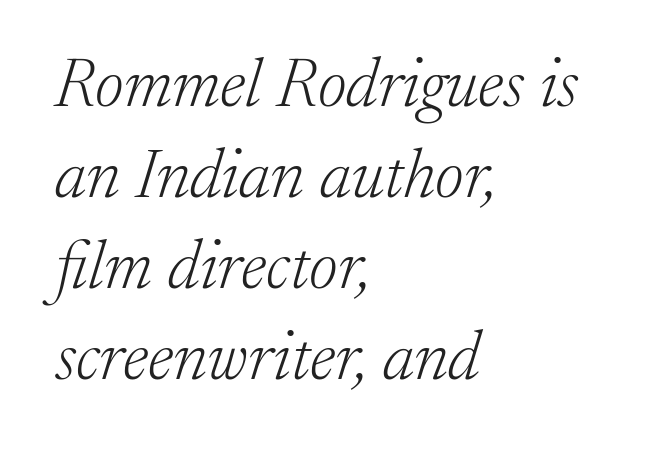
{"serif": "yes", "italic": "yes", "lean": "right", "slant_degrees": 17, "bold": "no", "weight": "light", "width": "normal", "stroke_contrast": "low", "x_height": "medium", "monospaced": "no", "underline": "no", "align": "left", "line_spacing": "normal", "line_spacing_ratio": 1.32, "letter_spacing": "normal", "letter_spacing_em": 0.0, "glyph_px": 69}
